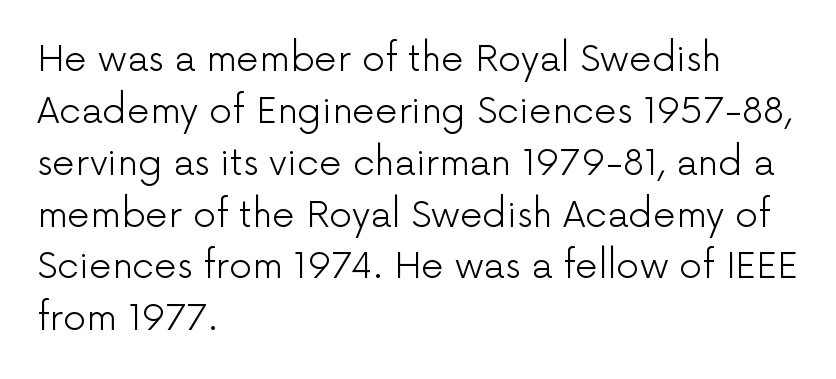
The image shows 36 px light sans-serif type, upright; set left-aligned, normal line spacing (1.44x), normal letter spacing, not underlined; low stroke contrast and a medium x-height.
